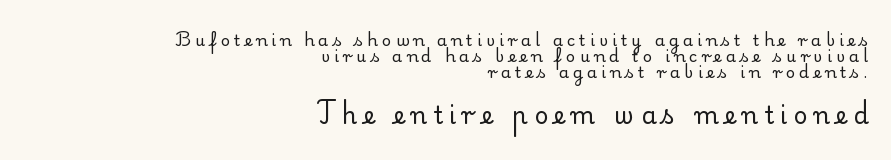
Has an underline been added? It has not. Is there any slant? The stems are plumb. Between these two stacked blocks, the lower one wins on size. Caption: face not bold, strokes unweighted. The gaps between neighbouring characters are conspicuously large. The rag falls on the left side of this text block.
